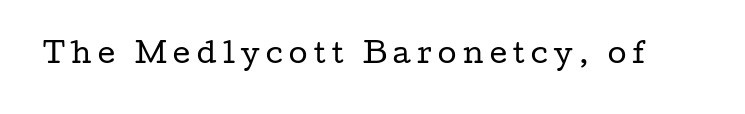
The image shows 27 px text type, upright; set unusually wide letter spacing (+0.24 em), not underlined.
